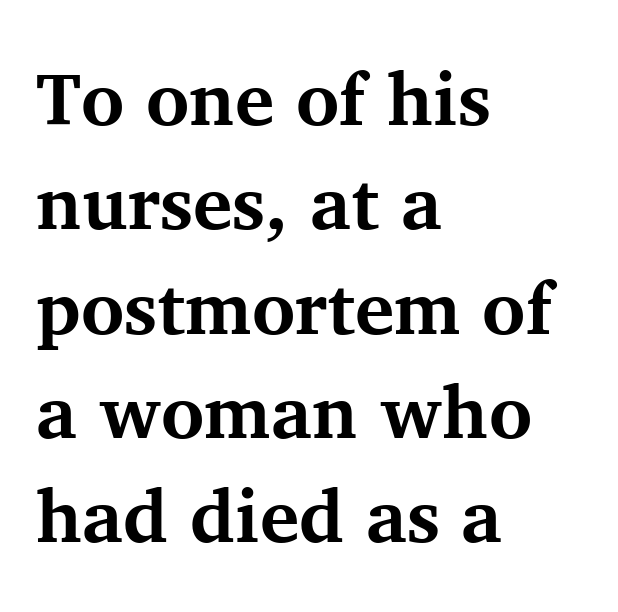
The image shows 74 px bold serif type, upright; set left-aligned, normal line spacing (1.41x), normal letter spacing, not underlined; medium stroke contrast and a medium x-height.
